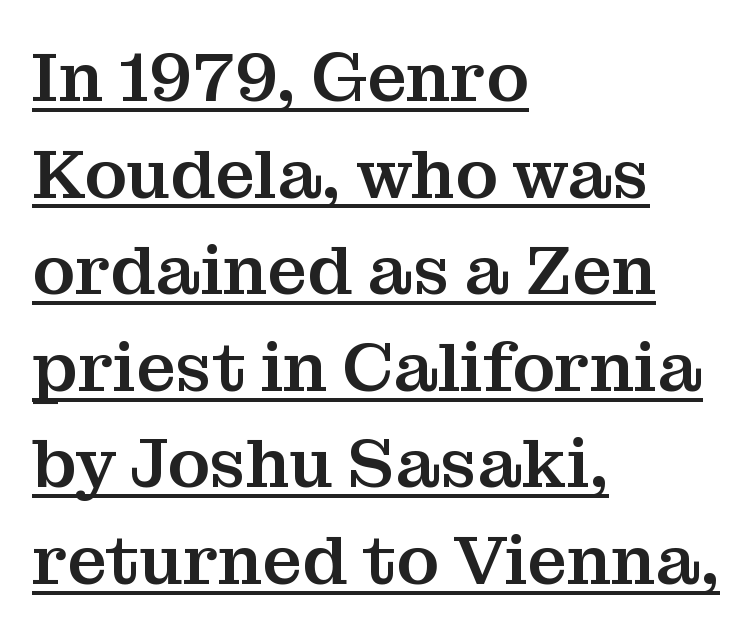
Think of a printed novel: that variable character pitch is what you see here. The letters carry serifs — small finishing strokes at the ends of their stems. The text block is weighted toward the left margin, trailing off unevenly rightward. These lines sit exactly where default settings would place them. Students, observe the line beneath the letters — that is underlining. No italicization has been applied; the sample stays upright.
